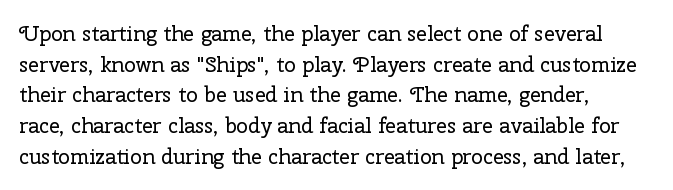
{"italic": "no", "bold": "no", "underline": "no", "align": "left", "line_spacing": "normal", "line_spacing_ratio": 1.46, "letter_spacing": "normal", "letter_spacing_em": 0.0, "glyph_px": 21}
